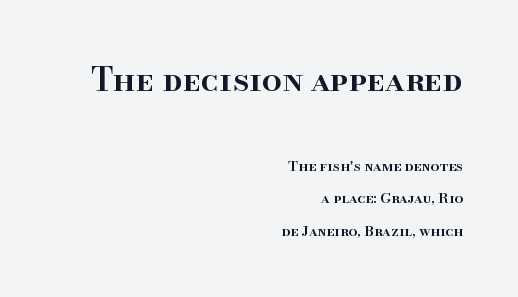
The image shows 32 px semibold serif type, upright; set right-aligned, loose line spacing (2.32x), normal letter spacing, not underlined; the first (top) block is 2.29x larger; high stroke contrast and a small x-height.
